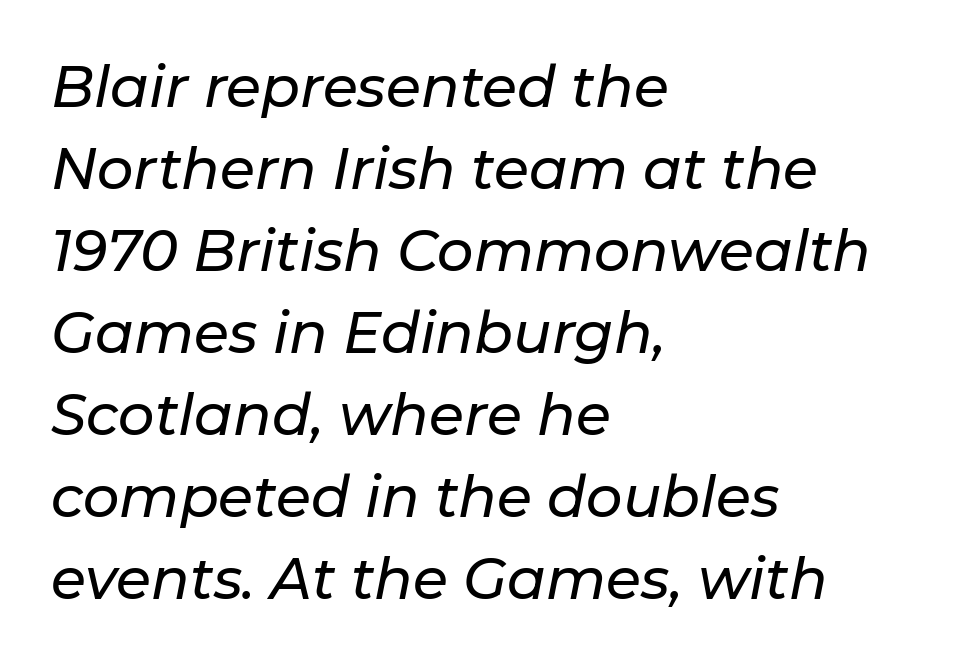
The image shows 57 px text type, italic (leaning right); set left-aligned, normal line spacing (1.44x), normal letter spacing, not underlined; low stroke contrast and a medium x-height.
